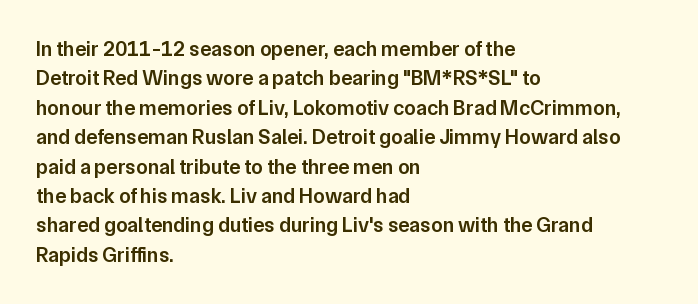
The image shows 21 px text type, upright; set left-aligned, normal line spacing (1.4x), normal letter spacing, not underlined.
